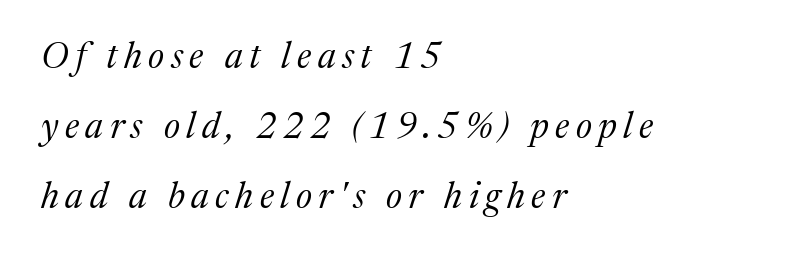
The image shows 36 px regular-weight serif type, italic (leaning right); set left-aligned, loose line spacing (1.95x), not underlined; medium stroke contrast and a medium x-height.
